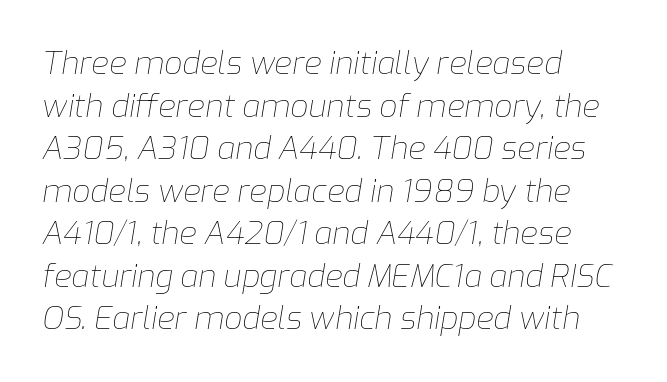
What stands out about the letter spacing? Nothing — it is the standard amount. Italic? Definitely — the glyphs are oblique. Letters have the restrained weight of plain body copy at most. Decoration check: the copy has no underline. The text block is weighted toward the left margin, trailing off unevenly rightward. Is there much room between lines? A standard amount, neither cramped nor airy.
